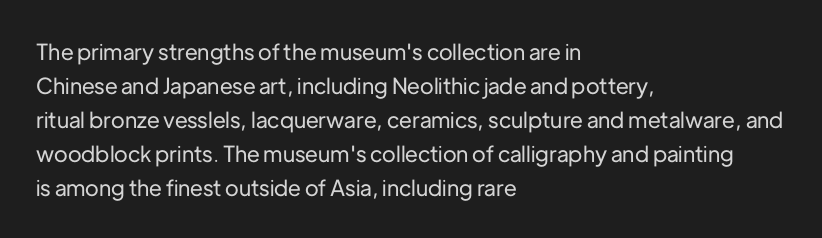
Students, observe: this is what conventionally led text looks like. This sample uses an upright cut, with every glyph sitting square on the baseline. A clean baseline with only descenders dipping below it. Each word holds together tightly as a unit, with standard inter-letter gaps.
